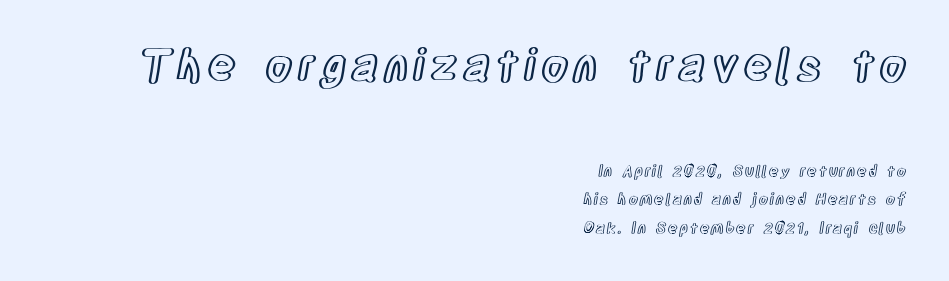
Q: Is the text italic (slanted)? A: Yes.
Q: Is the text underlined? A: No.
Q: How is the paragraph aligned? A: Right-aligned.
Q: Is the spacing between lines tight, normal or loose? A: Loose.
Q: Which block of text is set in a larger size, the first (top) or the second (bottom)? A: The first (top) one.
Q: Width (condensed, normal, or wide)? A: Condensed.
Q: x-height? A: Large.
Q: Monospaced? A: No.
